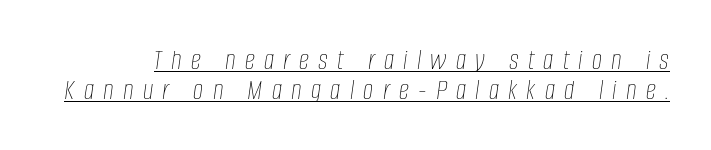
{"italic": "yes", "lean": "right", "slant_degrees": 8, "bold": "no", "weight": "thin", "width": "condensed", "stroke_contrast": "low", "x_height": "large", "monospaced": "no", "underline": "yes", "line_spacing": "tight", "line_spacing_ratio": 1.02, "letter_spacing": "wide", "letter_spacing_em": 0.32, "glyph_px": 29}
